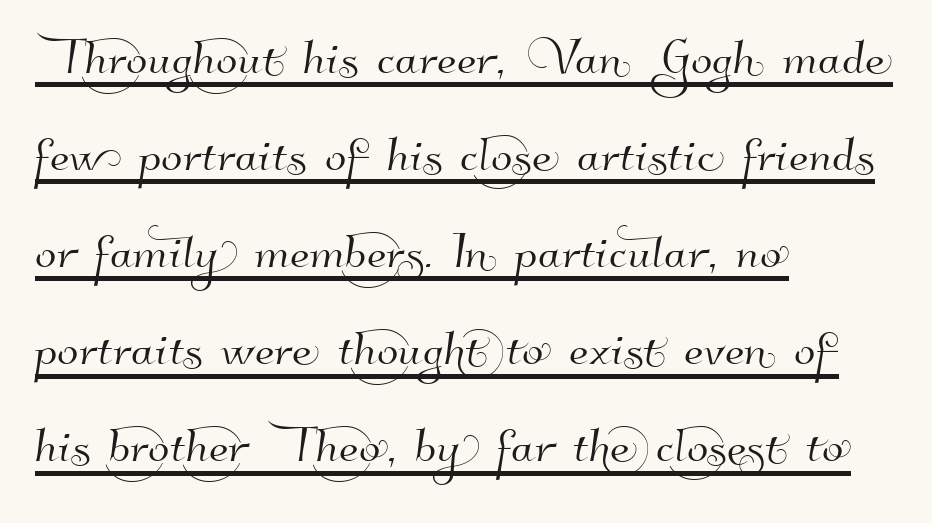
This rendering leaves character spacing at its baseline value. Nothing sits at the stroke ends, so this counts as sans-serif. The lines are quadded left. This sample has the flowing, uneven cadence of proportional lettering. Normally led — the rows are evenly, conventionally spaced. Students, observe the line beneath the letters — that is underlining.
